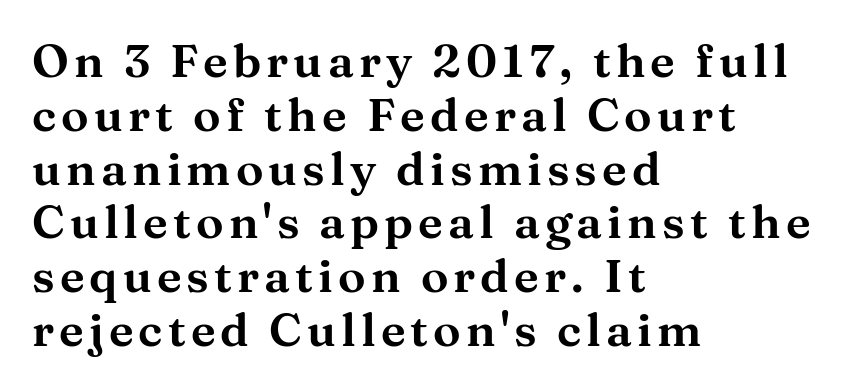
{"serif": "yes", "italic": "no", "width": "wide", "stroke_contrast": "medium", "x_height": "medium", "monospaced": "no", "underline": "no", "align": "left", "line_spacing_ratio": 1.17, "glyph_px": 46}
